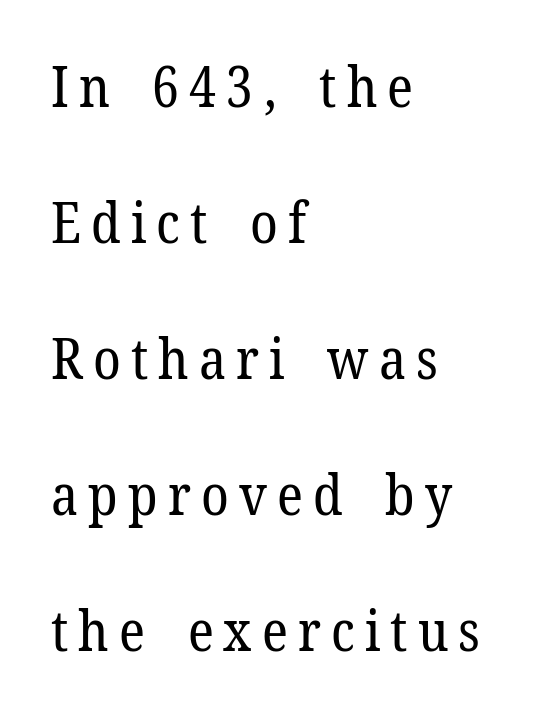
Q: Is the text bold? A: No.
Q: Is the text italic (slanted)? A: No, it is upright.
Q: Is the typeface a serif or a sans-serif typeface? A: Serif.
Q: Is the text underlined? A: No.
Q: How is the paragraph aligned? A: Left-aligned.
Q: Is the spacing between lines tight, normal or loose? A: Loose.
Q: Width (condensed, normal, or wide)? A: Normal.
Q: Stroke contrast? A: Low.
Q: x-height? A: Medium.
Q: Monospaced? A: No.
